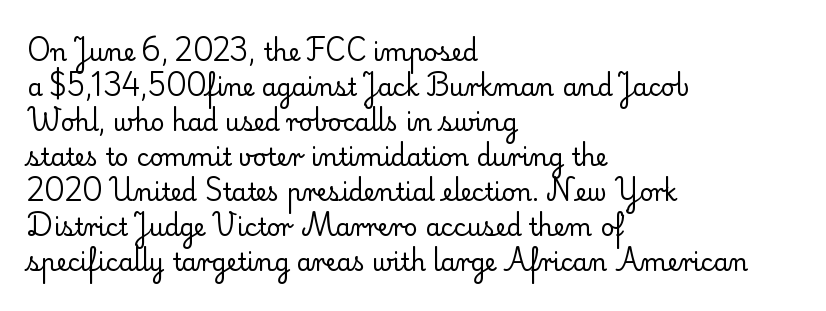
Q: Is the text bold? A: No.
Q: Is the text italic (slanted)? A: No, it is upright.
Q: Is the text underlined? A: No.
Q: How is the paragraph aligned? A: Left-aligned.
Q: Is the spacing between letters normal or unusually wide? A: Normal.
Q: Is the spacing between lines tight, normal or loose? A: Normal.
